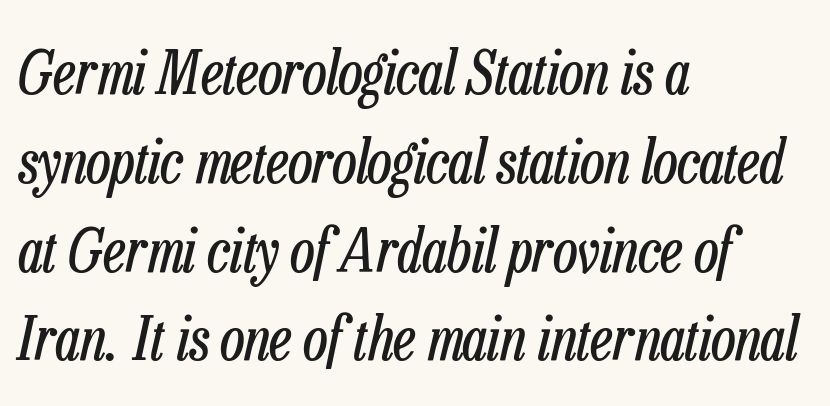
Q: Is the text bold? A: No.
Q: Is the text italic (slanted)? A: Yes, it leans right by about 13 degrees.
Q: Is the text underlined? A: No.
Q: How is the paragraph aligned? A: Left-aligned.
Q: Is the spacing between letters normal or unusually wide? A: Normal.
Q: Is the spacing between lines tight, normal or loose? A: Normal.
Q: Width (condensed, normal, or wide)? A: Condensed.
Q: Stroke contrast? A: Low.
Q: x-height? A: Medium.
Q: Monospaced? A: No.
